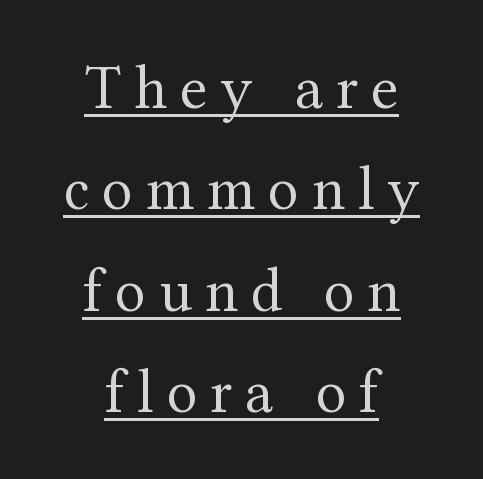
{"serif": "yes", "italic": "no", "bold": "no", "weight": "regular", "width": "normal", "stroke_contrast": "medium", "x_height": "medium", "monospaced": "no", "underline": "yes", "align": "center", "line_spacing": "normal", "line_spacing_ratio": 1.61, "letter_spacing": "wide", "letter_spacing_em": 0.21, "glyph_px": 63}
